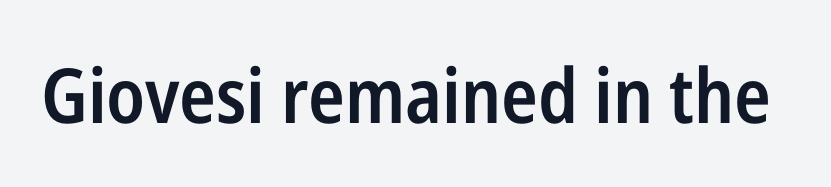
Q: Is the text bold? A: Semi-bold.
Q: Is the text italic (slanted)? A: No, it is upright.
Q: Is the typeface a serif or a sans-serif typeface? A: Sans-serif.
Q: Is the text underlined? A: No.
Q: Is the spacing between letters normal or unusually wide? A: Normal.
Q: Width (condensed, normal, or wide)? A: Condensed.
Q: Stroke contrast? A: Low.
Q: x-height? A: Medium.
Q: Monospaced? A: No.
